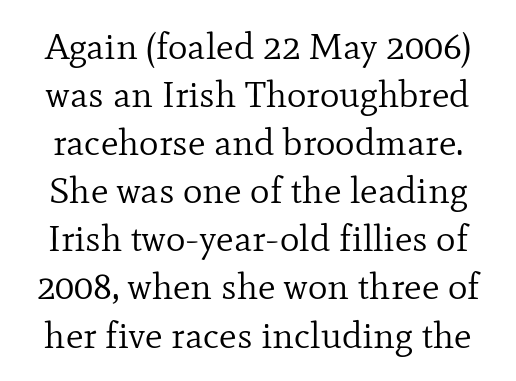
The image shows 37 px regular-weight serif type, upright; set normal line spacing (1.3x), normal letter spacing, not underlined; low stroke contrast and a small x-height.
